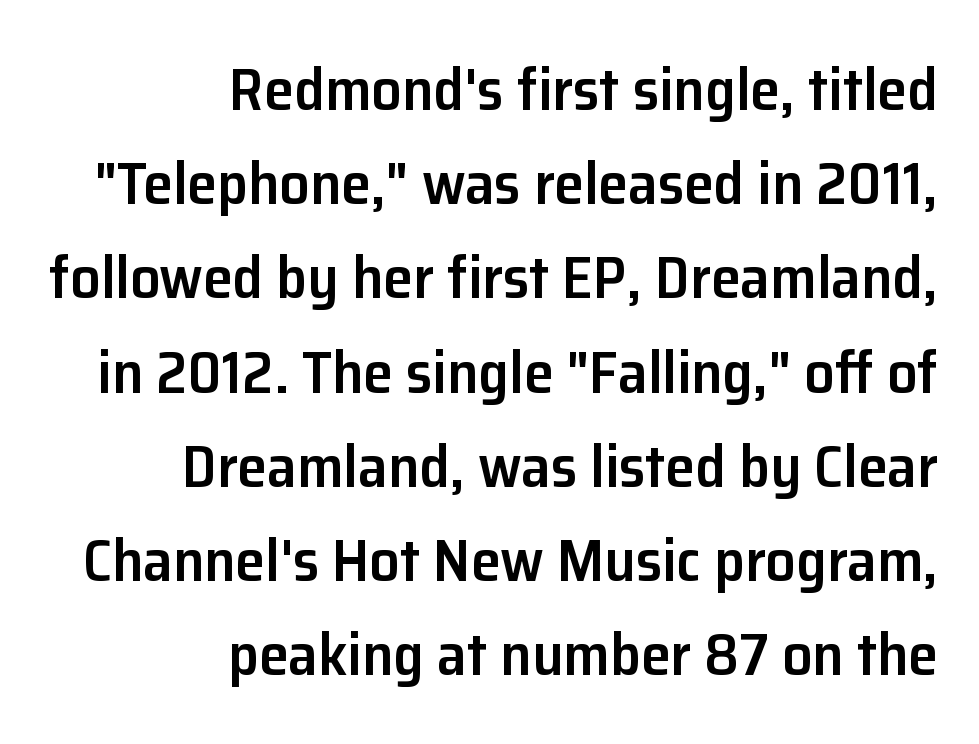
{"serif": "no", "italic": "no", "bold": "semi", "weight": "semibold", "width": "normal", "stroke_contrast": "low", "x_height": "medium", "monospaced": "no", "underline": "no", "align": "right", "line_spacing": "normal", "line_spacing_ratio": 1.57, "letter_spacing": "normal", "letter_spacing_em": 0.0, "glyph_px": 60}
